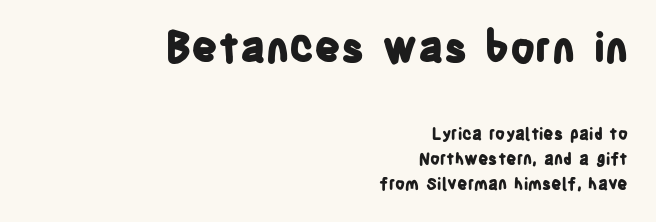
Q: Is the text bold? A: Yes.
Q: Is the text italic (slanted)? A: No, it is upright.
Q: Is the typeface a serif or a sans-serif typeface? A: Sans-serif.
Q: Is the text underlined? A: No.
Q: How is the paragraph aligned? A: Right-aligned.
Q: Is the spacing between letters normal or unusually wide? A: Normal.
Q: Is the spacing between lines tight, normal or loose? A: Normal.
Q: Which block of text is set in a larger size, the first (top) or the second (bottom)? A: The first (top) one.
Q: Width (condensed, normal, or wide)? A: Condensed.
Q: Stroke contrast? A: Low.
Q: x-height? A: Large.
Q: Monospaced? A: No.
